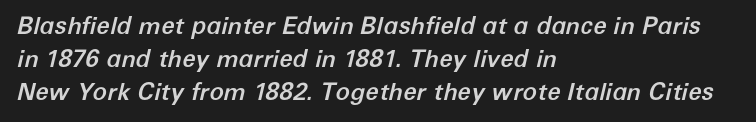
{"italic": "yes", "lean": "right", "slant_degrees": 12, "underline": "no", "align": "left", "line_spacing": "normal", "line_spacing_ratio": 1.38, "letter_spacing": "normal", "letter_spacing_em": 0.0, "glyph_px": 24}
